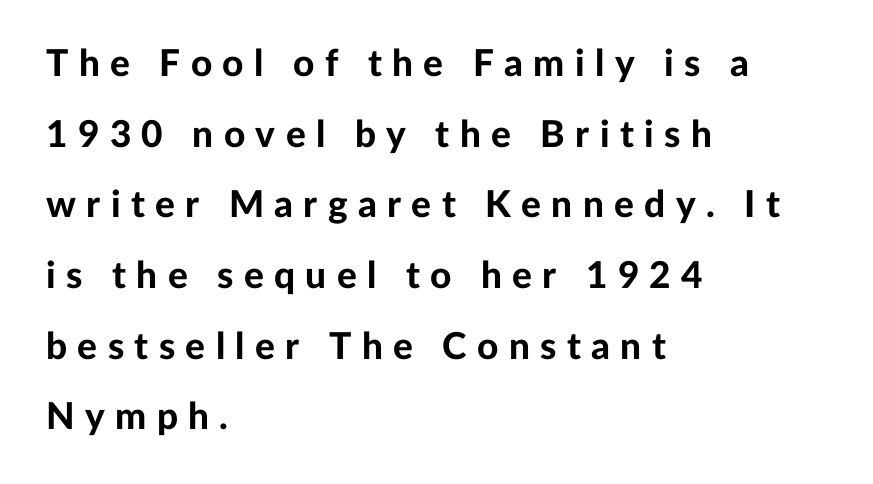
The image shows 37 px bold sans-serif type, upright; set left-aligned, loose line spacing (1.91x), unusually wide letter spacing (+0.28 em), not underlined; low stroke contrast and a medium x-height.
